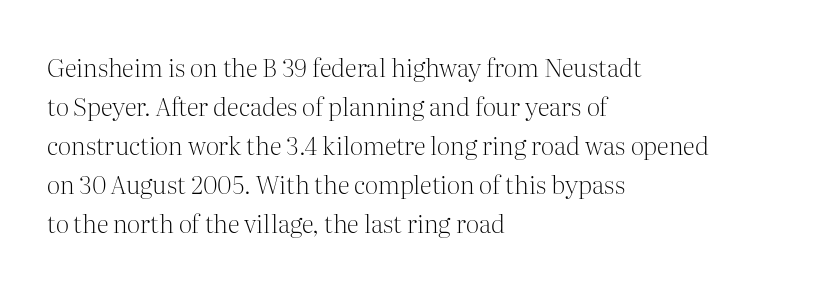
The image shows 25 px text type, upright; set left-aligned, normal line spacing (1.56x), normal letter spacing, not underlined.
